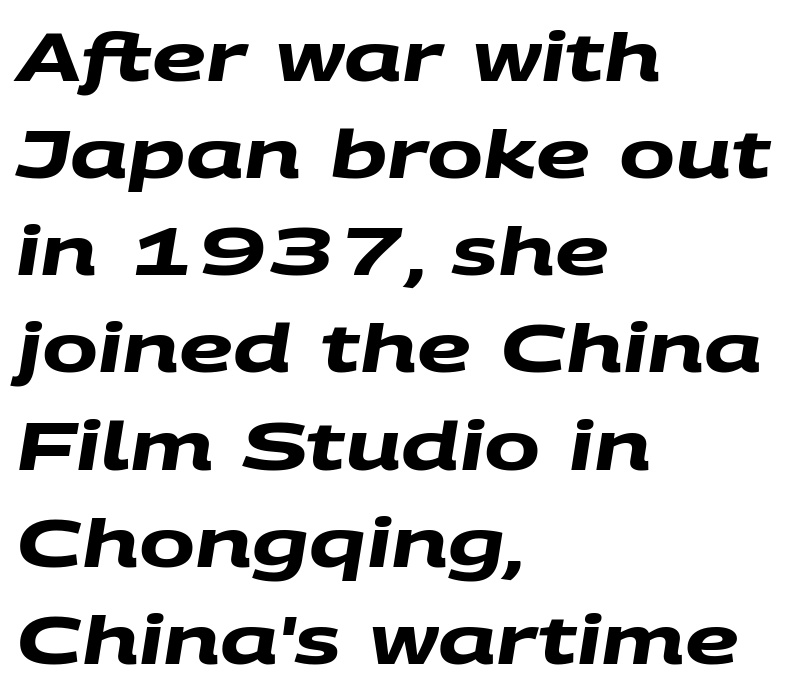
Lines of text with bare space underneath. Normally led — the rows are evenly, conventionally spaced. Each glyph is drawn with heavy, bold strokes. The passage shown has conventional tracking throughout.
